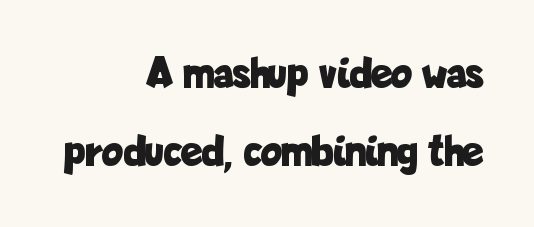
Proportional: the letters do not fall into vertical columns. Students, this is bold: see how much ink each stroke carries. The passage shown is typeset with a sans-serif family. These lines stack with their right ends in a neat column. Here the glyphs are tracked normally, forming tight word shapes. Posture: straight, roman, zero tilt.
